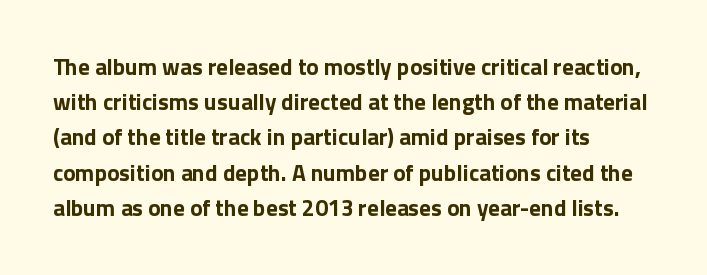
Q: Is the text bold? A: Yes.
Q: Is the text italic (slanted)? A: No, it is upright.
Q: Is the text underlined? A: No.
Q: How is the paragraph aligned? A: Left-aligned.
Q: Is the spacing between letters normal or unusually wide? A: Normal.
Q: Is the spacing between lines tight, normal or loose? A: Normal.
